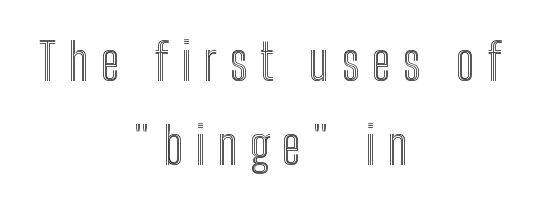
{"italic": "no", "width": "condensed", "x_height": "medium", "monospaced": "no", "underline": "no", "align": "center", "line_spacing": "normal", "line_spacing_ratio": 1.65, "letter_spacing": "wide", "letter_spacing_em": 0.25, "glyph_px": 51}
